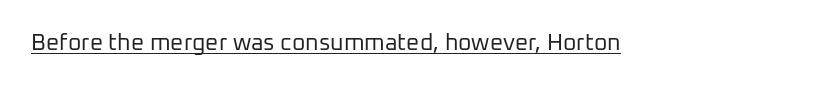
{"italic": "no", "bold": "no", "underline": "yes", "letter_spacing": "normal", "letter_spacing_em": 0.0, "glyph_px": 23}
